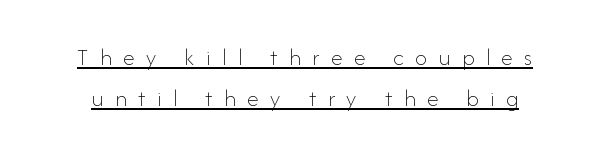
Q: Is the text bold? A: No.
Q: Is the text italic (slanted)? A: No, it is upright.
Q: Is the text underlined? A: Yes.
Q: Is the spacing between letters normal or unusually wide? A: Unusually wide.
